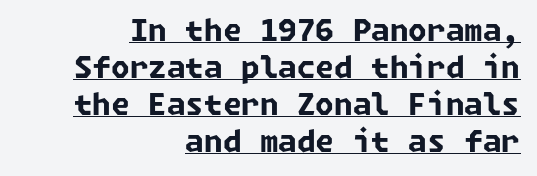
The image shows 30 px bold sans-serif type; set right-aligned, line spacing 1.23x, normal letter spacing, underlined; low stroke contrast and a medium x-height.
